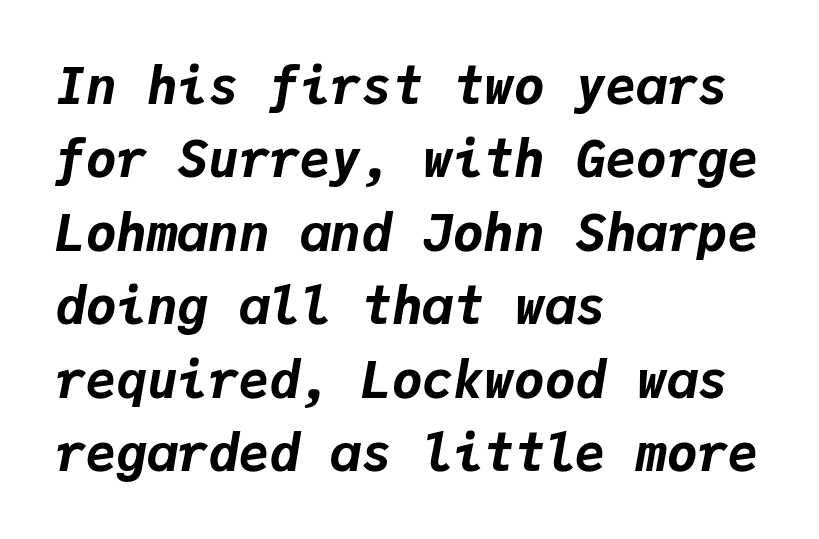
{"italic": "yes", "lean": "right", "slant_degrees": 9, "bold": "yes", "weight": "bold", "width": "normal", "stroke_contrast": "low", "x_height": "medium", "monospaced": "yes", "underline": "no", "align": "left", "line_spacing": "normal", "line_spacing_ratio": 1.44, "letter_spacing": "normal", "letter_spacing_em": 0.0, "glyph_px": 51}
